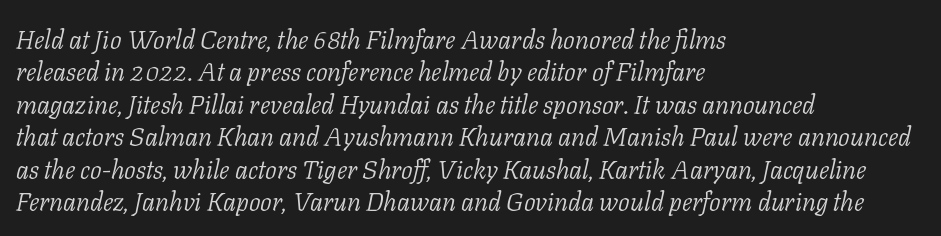
The image shows 26 px text type, italic (leaning right); set left-aligned, normal line spacing (1.25x), normal letter spacing, not underlined.
